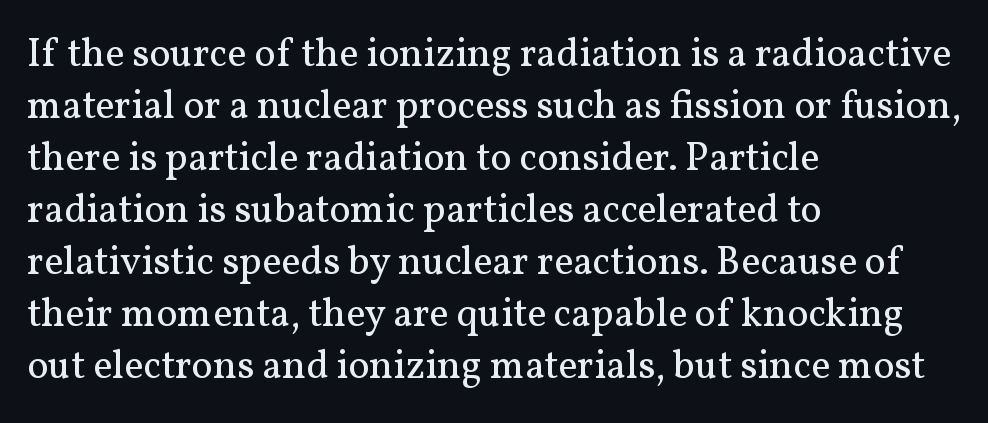
{"serif": "yes", "italic": "no", "bold": "no", "weight": "regular", "width": "normal", "stroke_contrast": "medium", "x_height": "medium", "monospaced": "no", "underline": "no", "align": "left", "line_spacing": "normal", "line_spacing_ratio": 1.3, "letter_spacing": "normal", "letter_spacing_em": 0.0, "glyph_px": 40}
